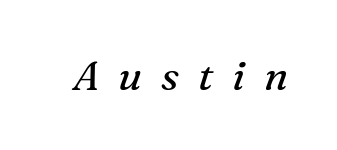
Q: Is the text bold? A: No.
Q: Is the text italic (slanted)? A: Yes, it leans right by about 16 degrees.
Q: Is the typeface a serif or a sans-serif typeface? A: Serif.
Q: Is the text underlined? A: No.
Q: Is the spacing between letters normal or unusually wide? A: Unusually wide.
Q: Width (condensed, normal, or wide)? A: Normal.
Q: Stroke contrast? A: Medium.
Q: x-height? A: Medium.
Q: Monospaced? A: No.
